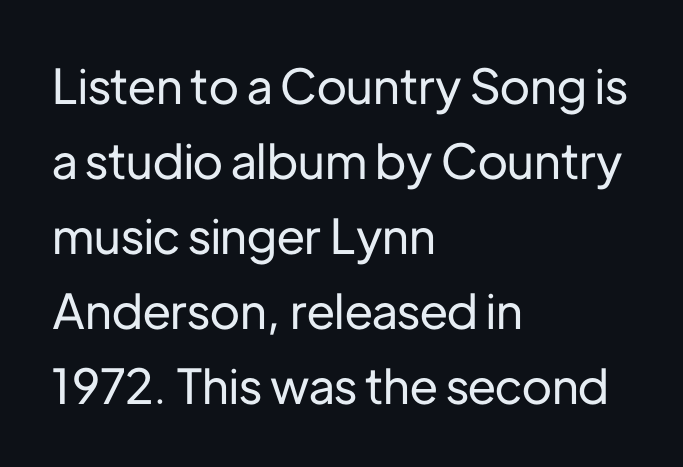
No italicization has been applied; the sample stays upright. This sample is left-justified, so line endings fall wherever the words run out. Leading matches the norm, producing a regular column. Tracking value appears to be zero — textbook default spacing.
